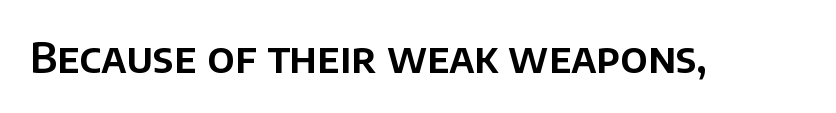
{"serif": "no", "italic": "no", "width": "normal", "stroke_contrast": "low", "x_height": "large", "monospaced": "no", "underline": "no", "letter_spacing": "normal", "letter_spacing_em": 0.0, "glyph_px": 41}
